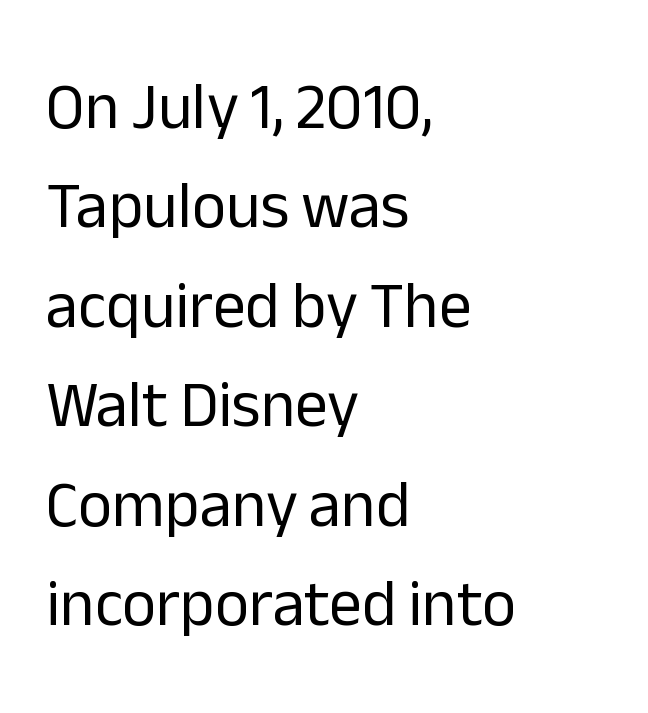
The image shows 65 px regular-weight sans-serif type, upright; set left-aligned, normal line spacing (1.53x), normal letter spacing, not underlined; low stroke contrast and a medium x-height.
